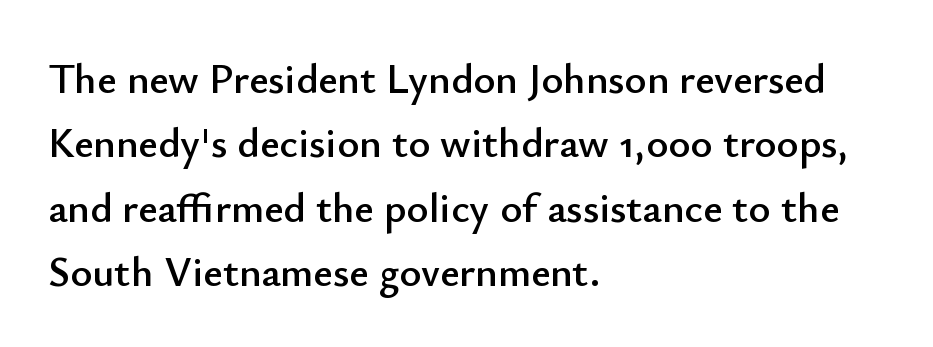
Q: Is the text italic (slanted)? A: No, it is upright.
Q: Is the typeface a serif or a sans-serif typeface? A: Sans-serif.
Q: Is the text underlined? A: No.
Q: How is the paragraph aligned? A: Left-aligned.
Q: Is the spacing between letters normal or unusually wide? A: Normal.
Q: Is the spacing between lines tight, normal or loose? A: Normal.
Q: Width (condensed, normal, or wide)? A: Normal.
Q: Stroke contrast? A: Low.
Q: x-height? A: Small.
Q: Monospaced? A: No.
